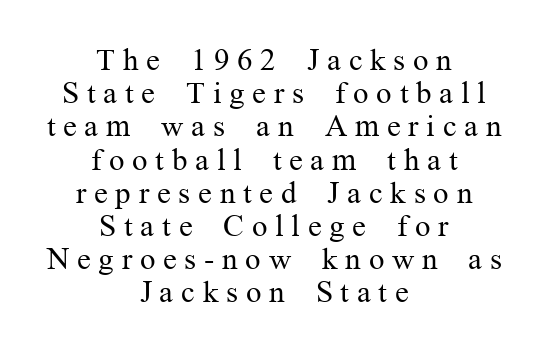
Q: Is the text bold? A: No.
Q: Is the text italic (slanted)? A: No, it is upright.
Q: Is the typeface a serif or a sans-serif typeface? A: Serif.
Q: Is the text underlined? A: No.
Q: How is the paragraph aligned? A: Centered.
Q: Is the spacing between letters normal or unusually wide? A: Unusually wide.
Q: Is the spacing between lines tight, normal or loose? A: Tight.
Q: Width (condensed, normal, or wide)? A: Normal.
Q: Stroke contrast? A: Medium.
Q: x-height? A: Medium.
Q: Monospaced? A: No.
